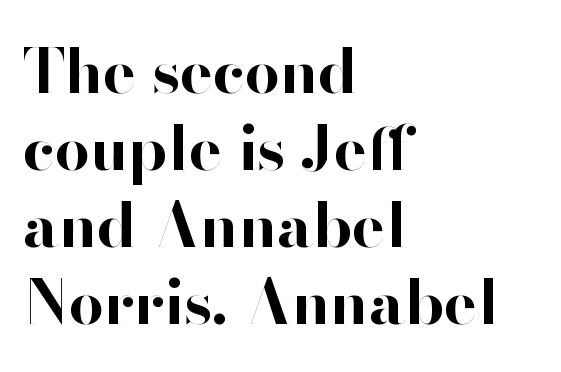
The image shows 62 px bold sans-serif type, upright; set left-aligned, line spacing 1.24x, normal letter spacing, not underlined; high stroke contrast and a small x-height.
